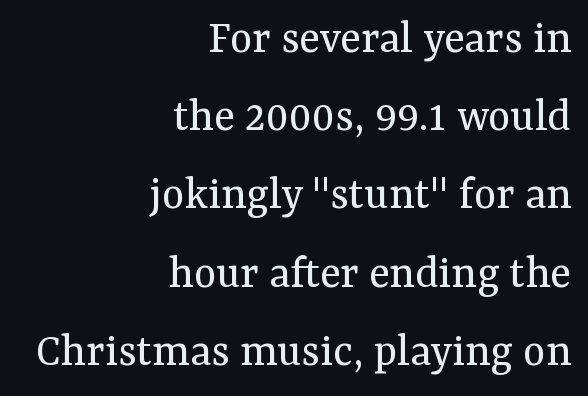
Q: Is the text bold? A: No.
Q: Is the text italic (slanted)? A: No, it is upright.
Q: Is the typeface a serif or a sans-serif typeface? A: Serif.
Q: Is the text underlined? A: No.
Q: How is the paragraph aligned? A: Right-aligned.
Q: Is the spacing between letters normal or unusually wide? A: Normal.
Q: Is the spacing between lines tight, normal or loose? A: Normal.
Q: Width (condensed, normal, or wide)? A: Normal.
Q: Stroke contrast? A: Medium.
Q: x-height? A: Medium.
Q: Monospaced? A: No.
